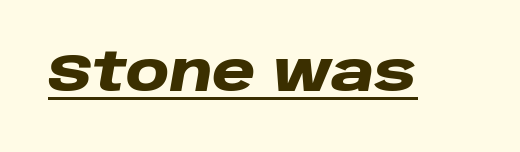
The face used here has a pronounced slope to its letters. The rendering keeps characters at their native spacing. A typesetter would call this proportional, since set widths differ per character. This rendering features underlined lettering. Strokes here are thick enough to call this a true bold.
